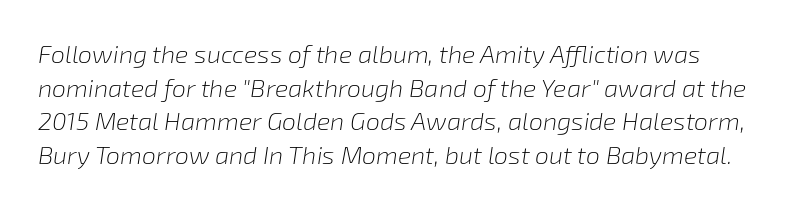
Quick note: italic. Plain, unruled lines of type. The horizontal fit of the characters is conventional and even. Each new line begins a customary step beneath the previous one.
